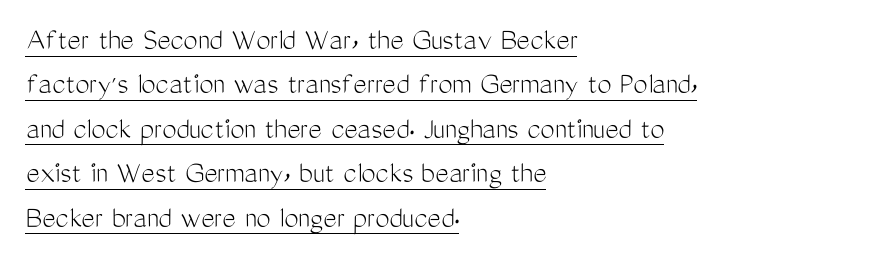
Q: Is the text bold? A: No.
Q: Is the text italic (slanted)? A: No, it is upright.
Q: Is the typeface a serif or a sans-serif typeface? A: Sans-serif.
Q: Is the text underlined? A: Yes.
Q: How is the paragraph aligned? A: Left-aligned.
Q: Is the spacing between letters normal or unusually wide? A: Normal.
Q: Is the spacing between lines tight, normal or loose? A: Normal.
Q: Width (condensed, normal, or wide)? A: Condensed.
Q: Stroke contrast? A: Medium.
Q: x-height? A: Medium.
Q: Monospaced? A: No.
